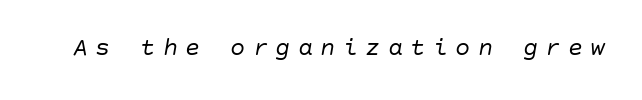
{"italic": "yes", "lean": "right", "slant_degrees": 10, "bold": "no", "underline": "no", "letter_spacing": "wide", "letter_spacing_em": 0.3, "glyph_px": 25}
